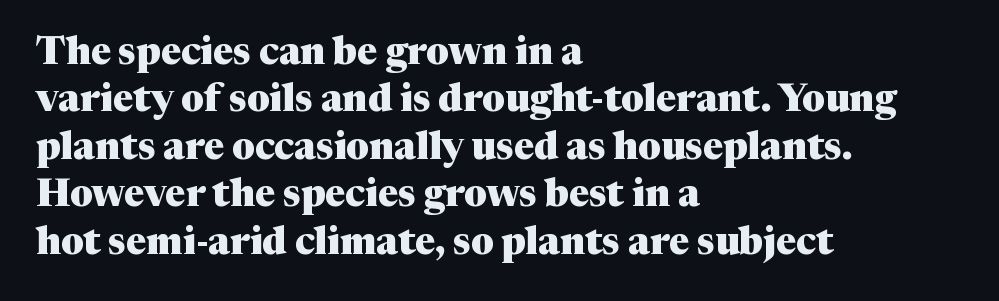
{"serif": "yes", "italic": "no", "bold": "yes", "weight": "heavy", "width": "normal", "stroke_contrast": "medium", "x_height": "medium", "monospaced": "no", "underline": "no", "align": "left", "line_spacing": "normal", "line_spacing_ratio": 1.25, "letter_spacing": "normal", "letter_spacing_em": 0.0, "glyph_px": 38}
